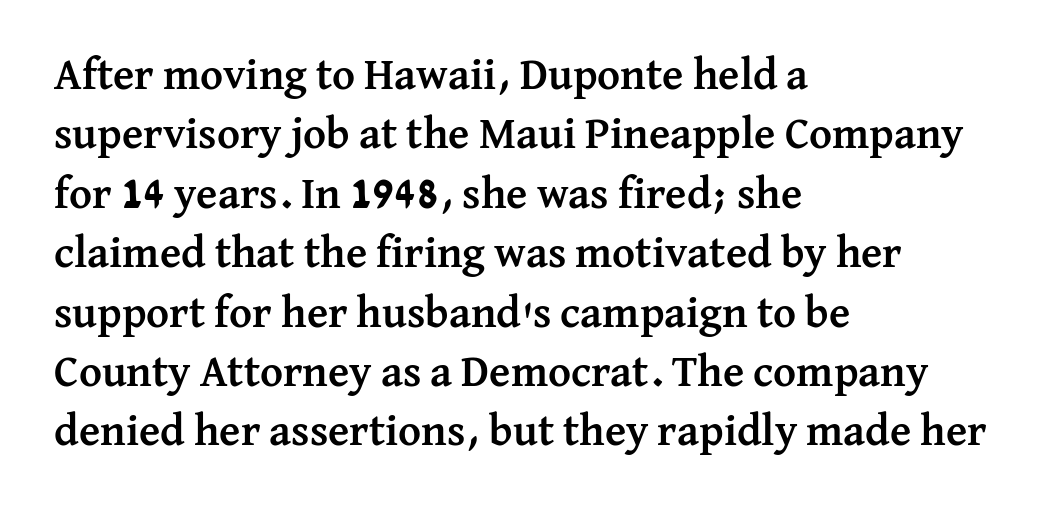
{"serif": "yes", "italic": "no", "bold": "yes", "weight": "semibold", "width": "normal", "stroke_contrast": "medium", "x_height": "medium", "monospaced": "no", "underline": "no", "align": "left", "line_spacing": "normal", "line_spacing_ratio": 1.35, "letter_spacing": "normal", "letter_spacing_em": 0.0, "glyph_px": 44}
